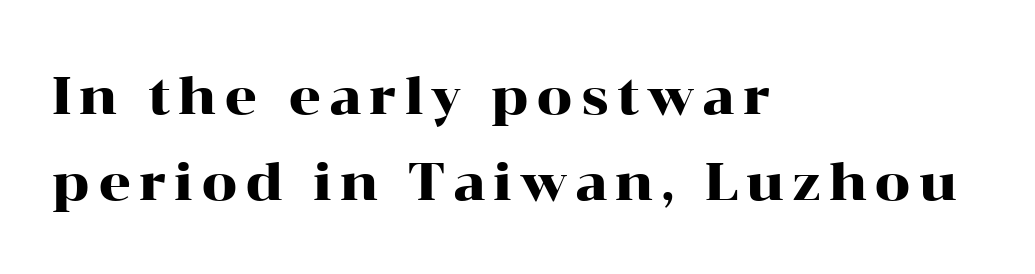
Q: Is the text italic (slanted)? A: No, it is upright.
Q: Is the typeface a serif or a sans-serif typeface? A: Serif.
Q: Is the text underlined? A: No.
Q: How is the paragraph aligned? A: Left-aligned.
Q: Is the spacing between lines tight, normal or loose? A: Normal.
Q: Width (condensed, normal, or wide)? A: Wide.
Q: Stroke contrast? A: High.
Q: x-height? A: Medium.
Q: Monospaced? A: No.
